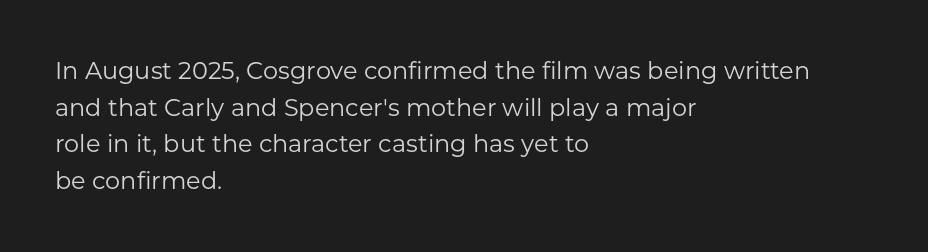
Standard letterfit; no display-style spreading of the glyphs. No chunkiness to these letters — they're not bold. This is roman type, the default non-slanted kind. Does the copy run flush right? No — it runs flush left.
